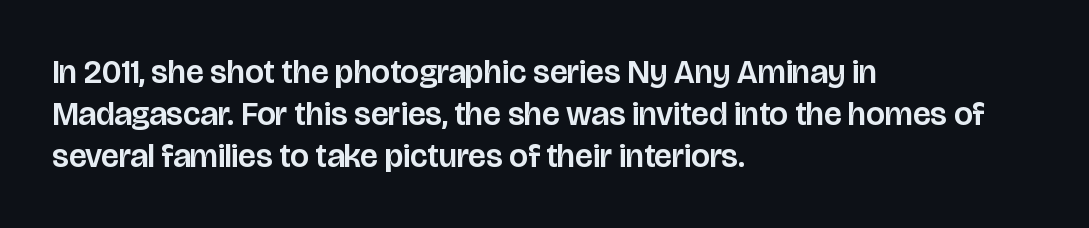
The image shows 33 px sans-serif type, upright; set left-aligned, normal line spacing (1.27x), normal letter spacing, not underlined; low stroke contrast and a large x-height.
